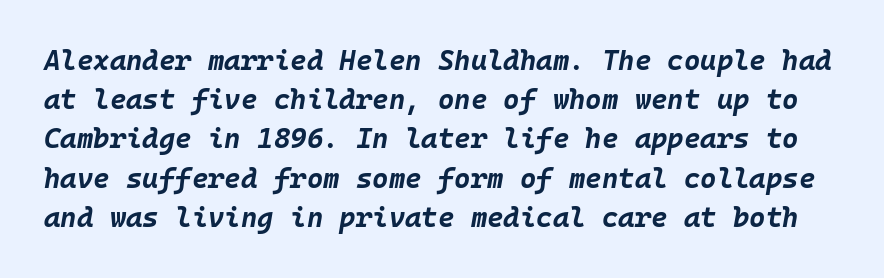
The image shows 28 px bold type, italic (leaning right), monospaced; set normal line spacing (1.4x), normal letter spacing, not underlined; low stroke contrast and a large x-height.
